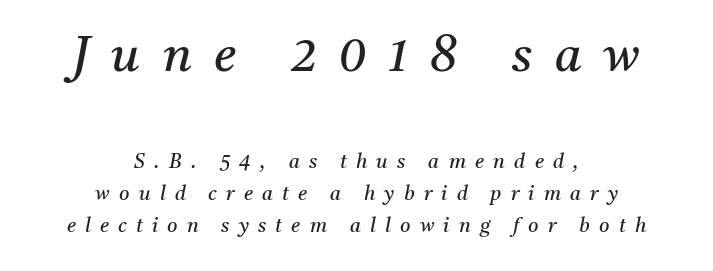
The image shows 49 px regular-weight serif type, italic (leaning right); set centered, normal line spacing (1.6x), unusually wide letter spacing (+0.46 em), not underlined; the first (top) block is 2.45x larger; medium stroke contrast and a medium x-height.
